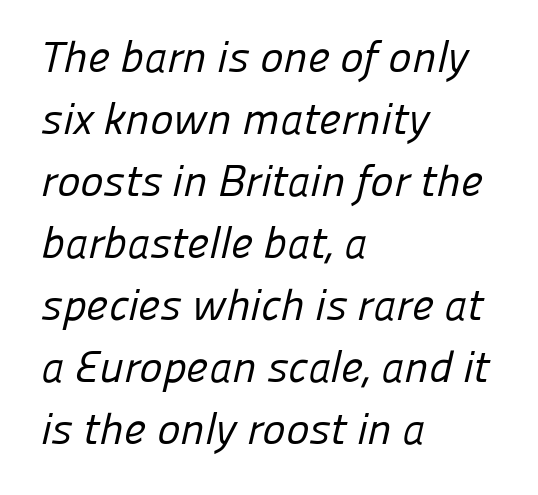
{"serif": "no", "bold": "no", "weight": "regular", "width": "normal", "stroke_contrast": "low", "x_height": "medium", "monospaced": "no", "underline": "no", "align": "left", "line_spacing": "normal", "line_spacing_ratio": 1.41, "letter_spacing": "normal", "letter_spacing_em": 0.0, "glyph_px": 44}
